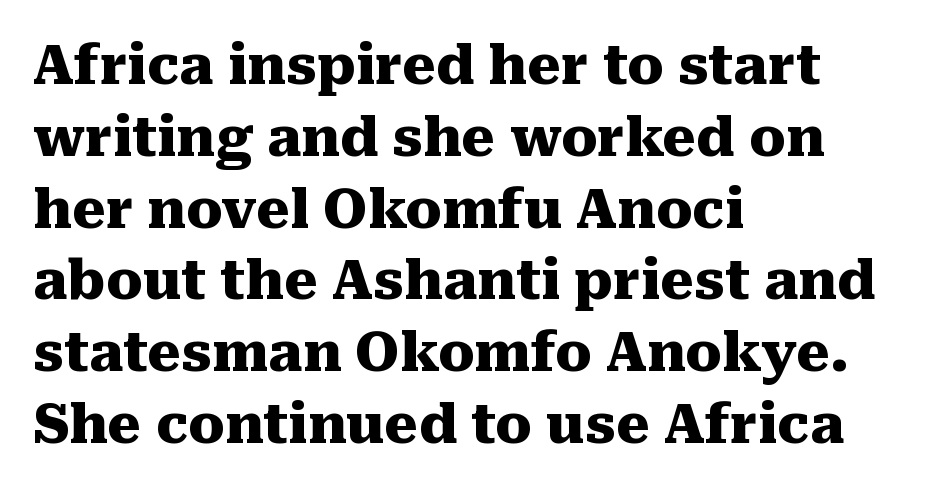
Q: Is the text bold? A: Yes.
Q: Is the text italic (slanted)? A: No, it is upright.
Q: Is the typeface a serif or a sans-serif typeface? A: Serif.
Q: Is the text underlined? A: No.
Q: How is the paragraph aligned? A: Left-aligned.
Q: Is the spacing between letters normal or unusually wide? A: Normal.
Q: Is the spacing between lines tight, normal or loose? A: Normal.
Q: Width (condensed, normal, or wide)? A: Normal.
Q: Stroke contrast? A: Medium.
Q: x-height? A: Medium.
Q: Monospaced? A: No.
